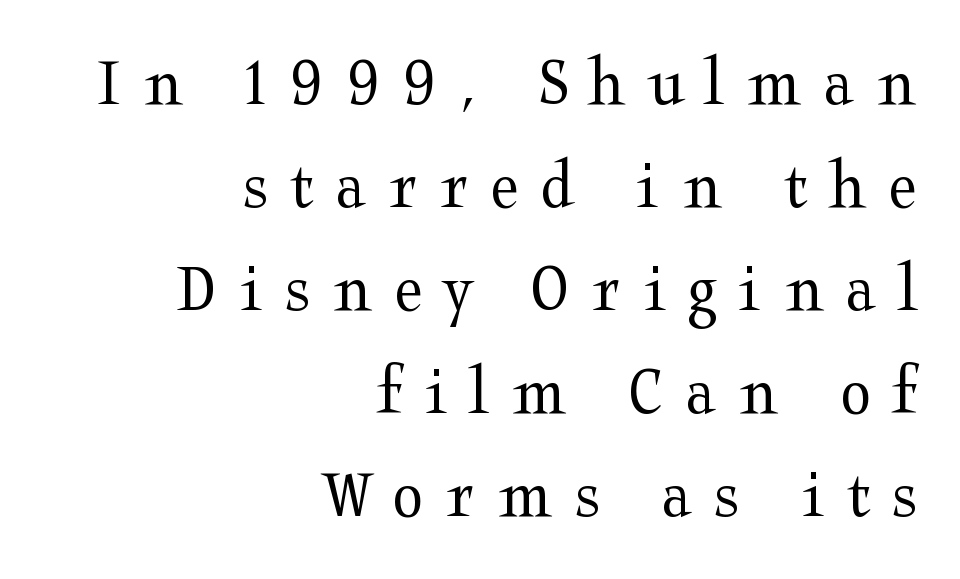
The image shows 71 px regular-weight, wide serif type, upright; set right-aligned, normal line spacing (1.45x), unusually wide letter spacing (+0.31 em), not underlined; medium stroke contrast and a medium x-height.
